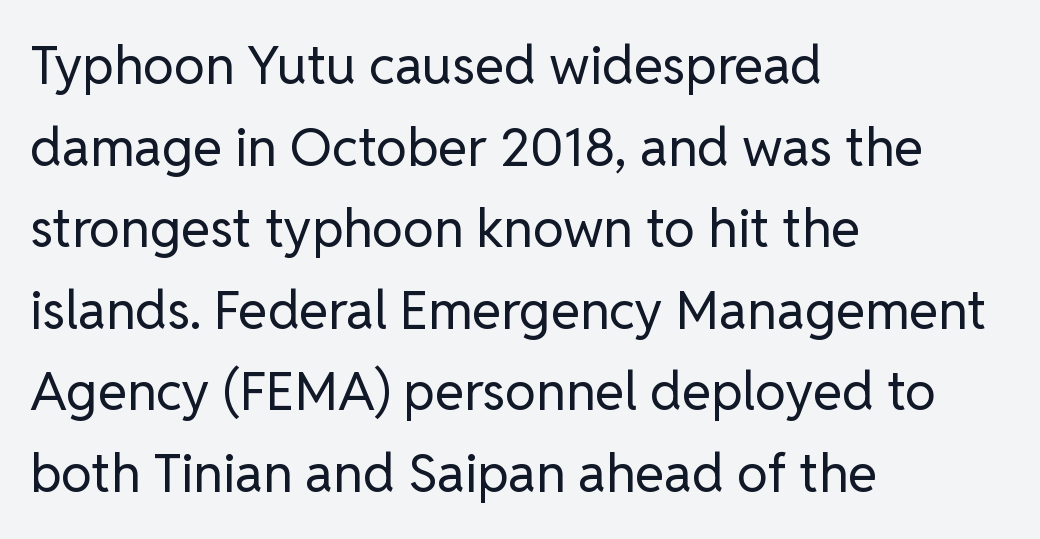
Only glyphs here, with clear space below each row. Type style note: lacks serifs. Where is the straight margin? On the left. Is this a fixed-width face? No — the glyphs have proportional, varying widths.
